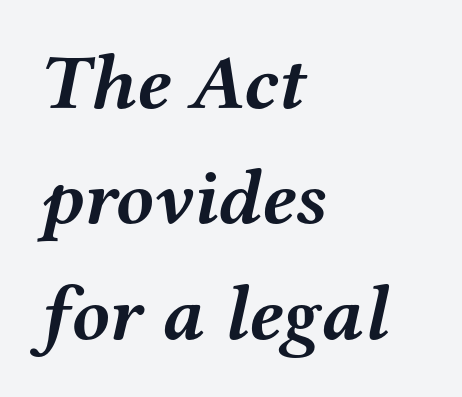
This rendering leaves character spacing at its baseline value. Look at the bottom of the vertical strokes: they flare into serifs here. An italicized treatment has been applied to the whole sample. Teacher's note: observe the even left margin — that is flush-left alignment. These lines carry a lot of weight — the face is fully bold. Students, observe: this is what conventionally led text looks like.
